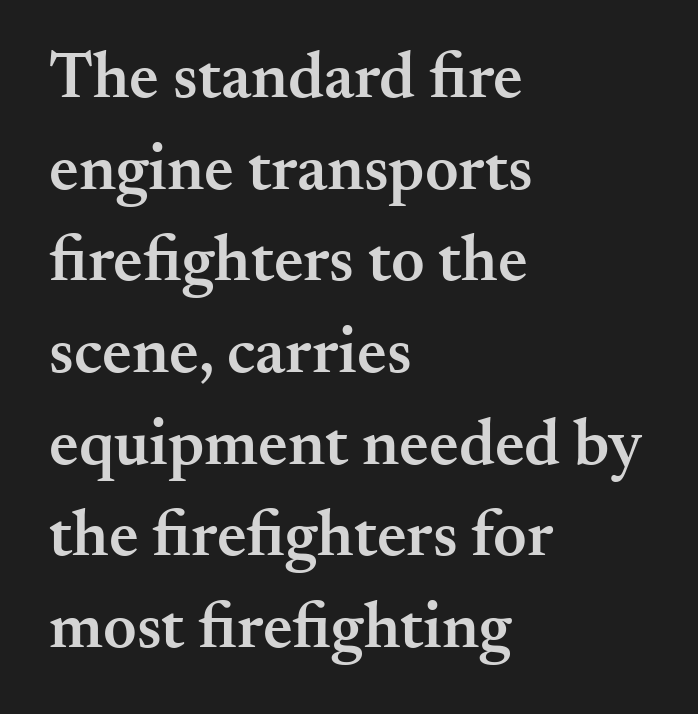
Q: Is the text bold? A: Semi-bold.
Q: Is the text italic (slanted)? A: No, it is upright.
Q: Is the typeface a serif or a sans-serif typeface? A: Serif.
Q: Is the text underlined? A: No.
Q: How is the paragraph aligned? A: Left-aligned.
Q: Is the spacing between letters normal or unusually wide? A: Normal.
Q: Is the spacing between lines tight, normal or loose? A: Normal.
Q: Width (condensed, normal, or wide)? A: Normal.
Q: Stroke contrast? A: Medium.
Q: x-height? A: Small.
Q: Monospaced? A: No.
